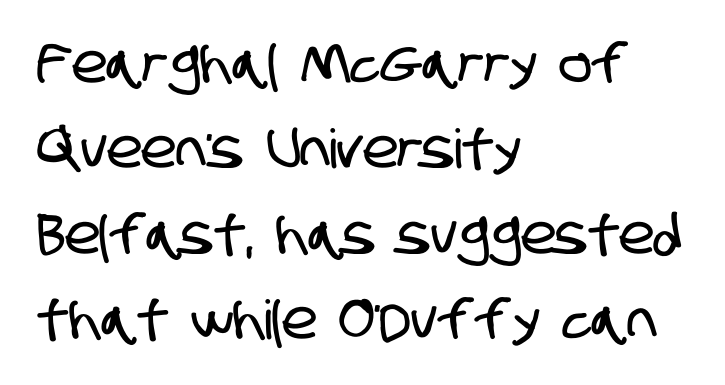
The image shows 54 px condensed sans-serif type; set left-aligned, normal line spacing (1.58x), normal letter spacing, not underlined; low stroke contrast and a large x-height.
